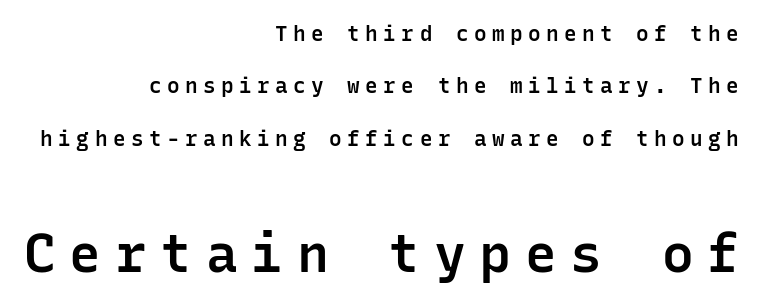
The image shows 53 px semibold sans-serif type, upright, monospaced; set right-aligned, loose line spacing (2.5x), unusually wide letter spacing (+0.26 em), not underlined; the second (bottom) block is 2.52x larger; low stroke contrast and a medium x-height.
